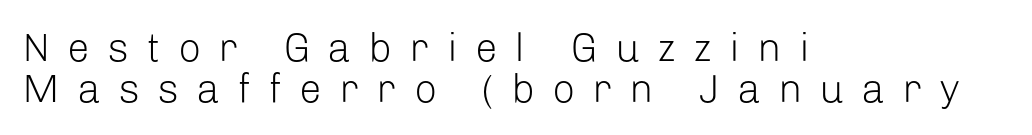
The image shows 40 px light sans-serif type, upright; set left-aligned, tight line spacing (1.02x), unusually wide letter spacing (+0.44 em), not underlined; low stroke contrast and a medium x-height.
